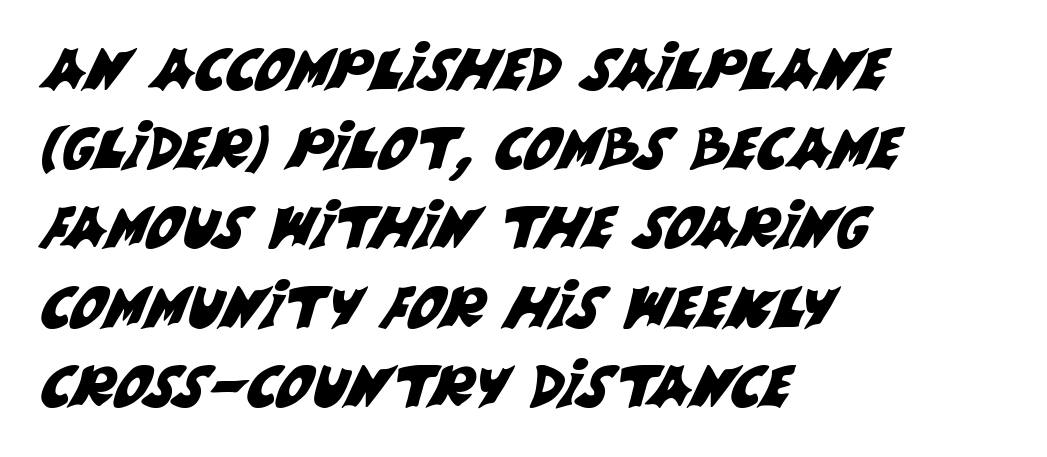
{"serif": "no", "width": "normal", "stroke_contrast": "medium", "x_height": "large", "monospaced": "no", "underline": "no", "align": "left", "line_spacing": "normal", "line_spacing_ratio": 1.39, "letter_spacing": "normal", "letter_spacing_em": 0.0, "glyph_px": 57}
